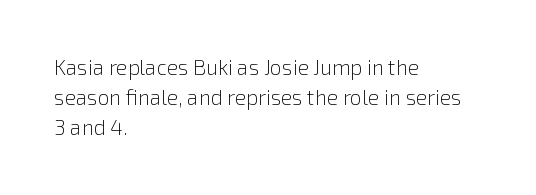
The image shows 21 px text type, upright; set left-aligned, normal line spacing (1.43x), normal letter spacing, not underlined.
